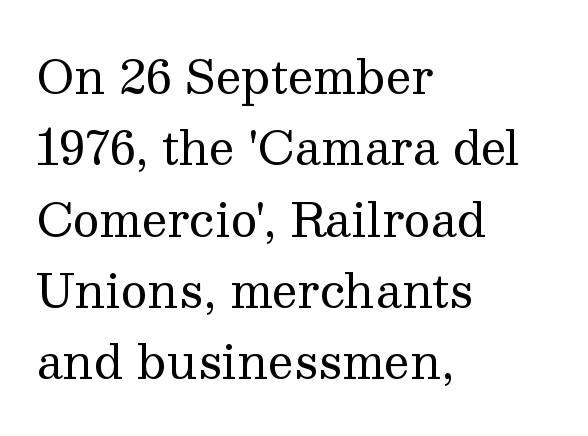
One glance says typical: line gaps are just what's usual. The space beneath each line is pristine and unruled. The letters advance in unequal steps, a hallmark of proportional type. Stems here are at most as thick as an everyday book face. Leftover space on each line is placed entirely after the last word.
